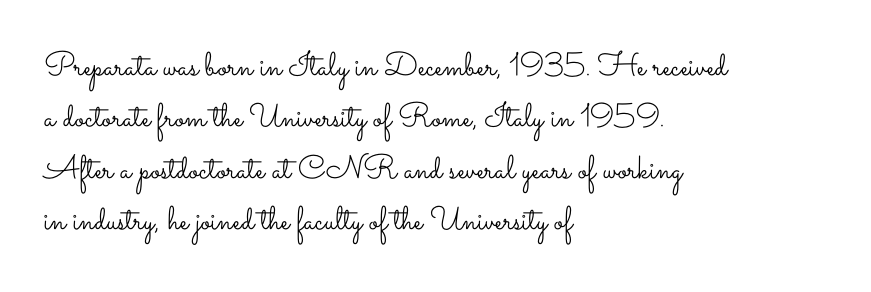
The lines in this sample share a left origin and differ only in where they stop. Weight class: somewhere from thin through regular. Each letter keeps its own natural width here, so spacing adapts to shape. Quick note: interline space is typical. Spacing between characters is what you'd get straight out of the box.
